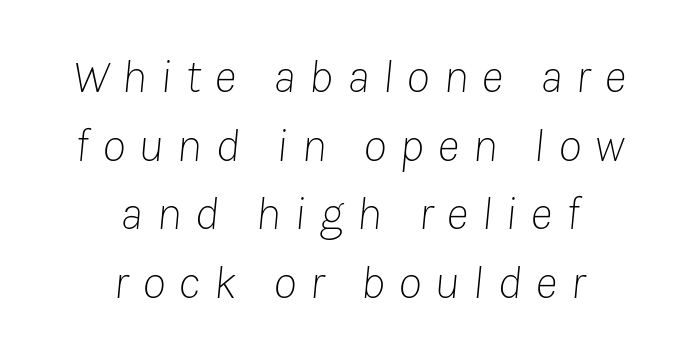
The image shows 48 px thin type, italic (leaning right); set centered, normal line spacing (1.43x), unusually wide letter spacing (+0.28 em), not underlined; low stroke contrast and a medium x-height.
